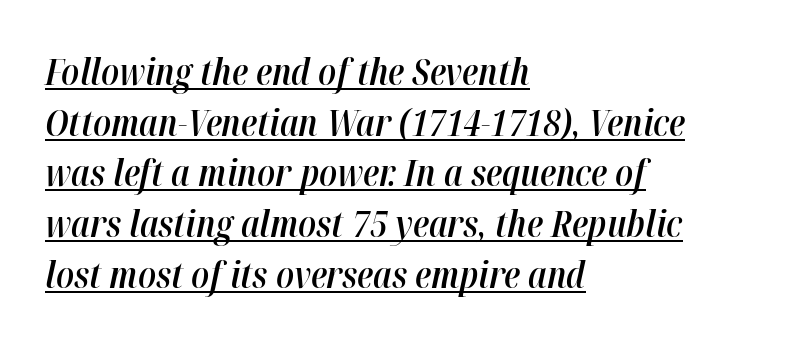
Q: Is the text bold? A: Semi-bold.
Q: Is the text italic (slanted)? A: Yes, it leans right by about 12 degrees.
Q: Is the text underlined? A: Yes.
Q: How is the paragraph aligned? A: Left-aligned.
Q: Is the spacing between letters normal or unusually wide? A: Normal.
Q: Is the spacing between lines tight, normal or loose? A: Normal.
Q: Width (condensed, normal, or wide)? A: Condensed.
Q: Stroke contrast? A: High.
Q: x-height? A: Medium.
Q: Monospaced? A: No.
